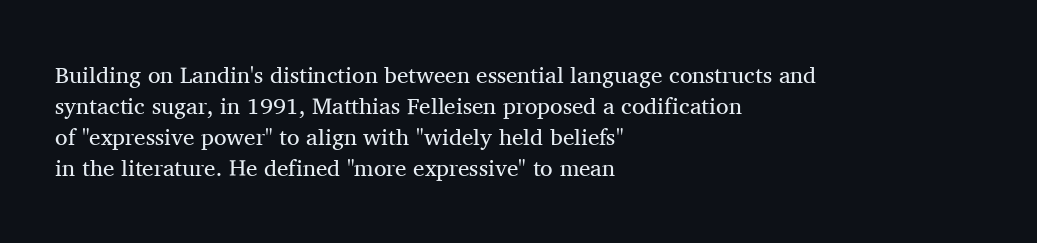
The image shows 23 px text type, upright; set left-aligned, normal line spacing (1.35x), normal letter spacing, not underlined.
